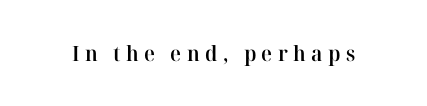
{"italic": "no", "bold": "semi", "underline": "no", "letter_spacing": "wide", "letter_spacing_em": 0.26, "glyph_px": 21}
